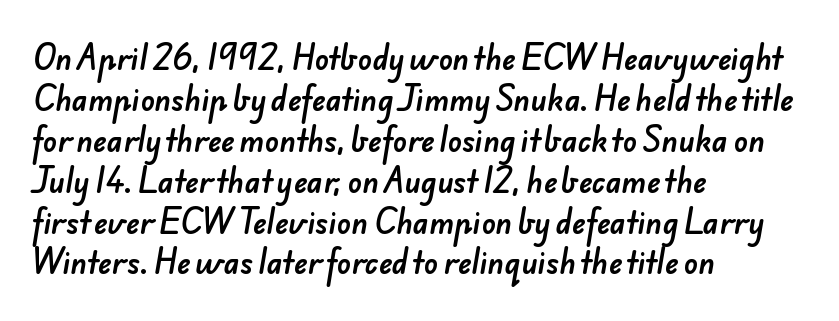
Q: Is the typeface a serif or a sans-serif typeface? A: Sans-serif.
Q: Is the text underlined? A: No.
Q: How is the paragraph aligned? A: Left-aligned.
Q: Is the spacing between letters normal or unusually wide? A: Normal.
Q: Is the spacing between lines tight, normal or loose? A: Normal.
Q: Width (condensed, normal, or wide)? A: Normal.
Q: Stroke contrast? A: Low.
Q: x-height? A: Small.
Q: Monospaced? A: No.
